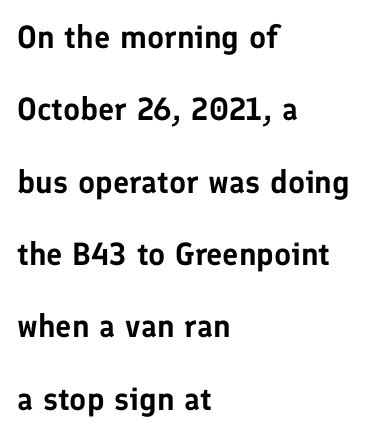
Q: Is the text italic (slanted)? A: No, it is upright.
Q: Is the typeface a serif or a sans-serif typeface? A: Sans-serif.
Q: Is the text underlined? A: No.
Q: How is the paragraph aligned? A: Left-aligned.
Q: Is the spacing between letters normal or unusually wide? A: Normal.
Q: Is the spacing between lines tight, normal or loose? A: Loose.
Q: Width (condensed, normal, or wide)? A: Normal.
Q: Stroke contrast? A: Low.
Q: x-height? A: Medium.
Q: Monospaced? A: No.
